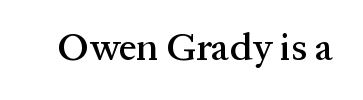
{"serif": "yes", "italic": "no", "width": "normal", "stroke_contrast": "medium", "x_height": "medium", "monospaced": "no", "underline": "no", "letter_spacing": "normal", "letter_spacing_em": 0.0, "glyph_px": 39}
